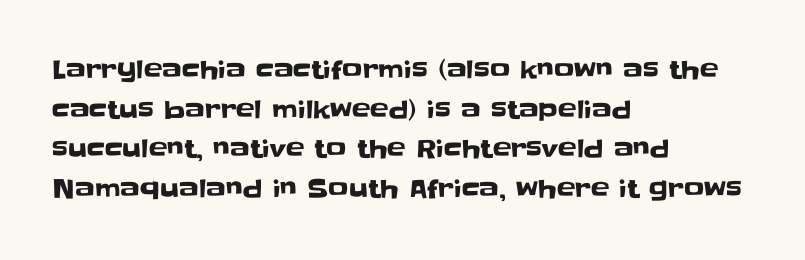
Q: Is the text italic (slanted)? A: No, it is upright.
Q: Is the text underlined? A: No.
Q: How is the paragraph aligned? A: Left-aligned.
Q: Is the spacing between letters normal or unusually wide? A: Normal.
Q: Is the spacing between lines tight, normal or loose? A: Normal.
